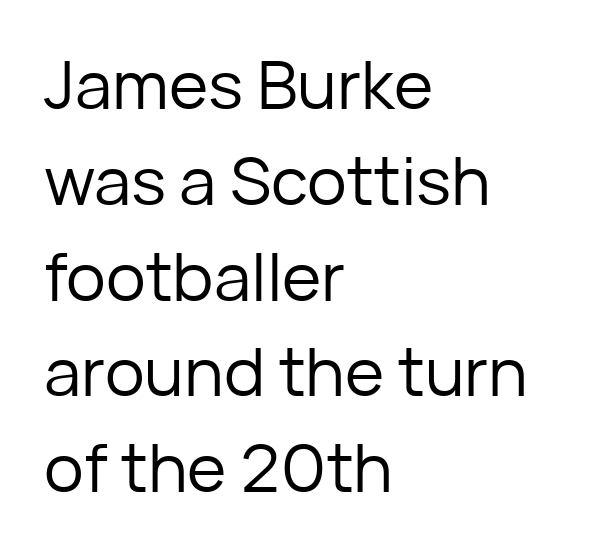
{"serif": "no", "italic": "no", "bold": "no", "weight": "regular", "width": "normal", "stroke_contrast": "low", "x_height": "medium", "monospaced": "no", "underline": "no", "align": "left", "line_spacing": "normal", "line_spacing_ratio": 1.43, "letter_spacing": "normal", "letter_spacing_em": 0.0, "glyph_px": 67}
